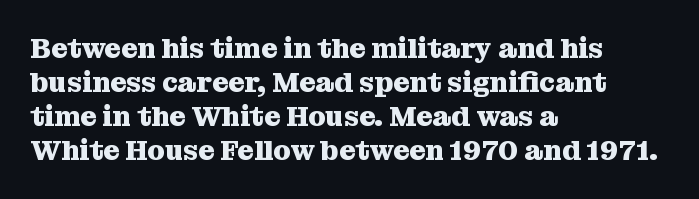
Students, this is bold: see how much ink each stroke carries. Designer's note — italics off, roman on. The passage shown is typeset with a serif family. These lines are set flush left with a ragged right edge.
